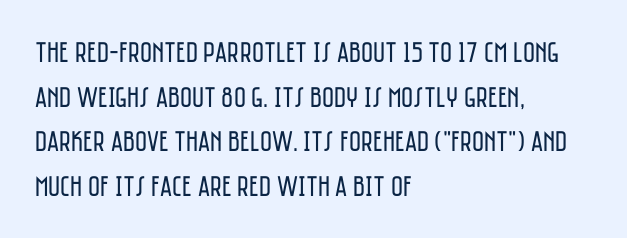
Q: Is the text bold? A: No.
Q: Is the text italic (slanted)? A: No, it is upright.
Q: Is the typeface a serif or a sans-serif typeface? A: Sans-serif.
Q: Is the text underlined? A: No.
Q: How is the paragraph aligned? A: Left-aligned.
Q: Is the spacing between letters normal or unusually wide? A: Normal.
Q: Is the spacing between lines tight, normal or loose? A: Normal.
Q: Width (condensed, normal, or wide)? A: Condensed.
Q: Stroke contrast? A: Low.
Q: x-height? A: Large.
Q: Monospaced? A: No.
